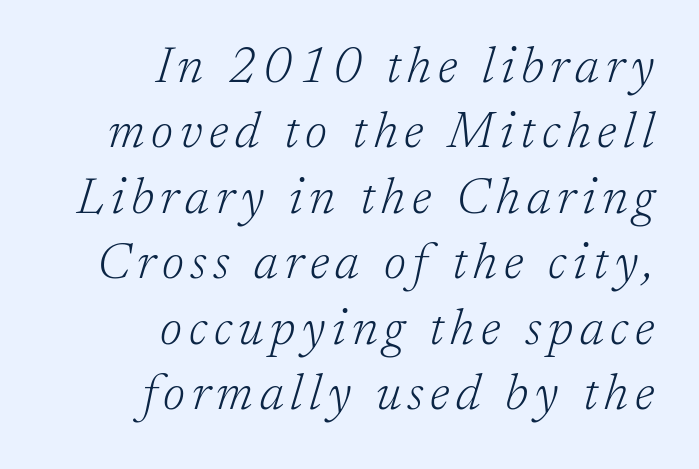
These lines are composed in type with serifs. The cut favours lightness, reaching ordinary text weight at its darkest. Alignment: flush right. Underlining? Definitely not there. Do the characters align in a grid? No, the font is proportional.
